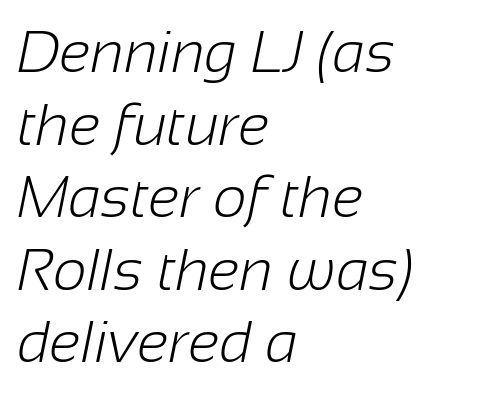
The image shows 59 px light sans-serif type; set left-aligned, line spacing 1.23x, normal letter spacing, not underlined; low stroke contrast and a medium x-height.
